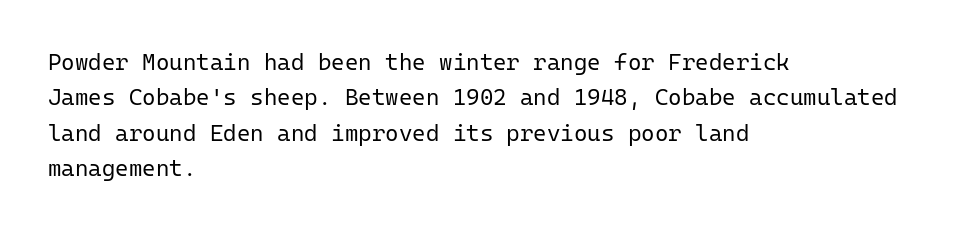
{"italic": "no", "bold": "no", "underline": "no", "align": "left", "line_spacing": "normal", "line_spacing_ratio": 1.54, "letter_spacing": "normal", "letter_spacing_em": 0.0, "glyph_px": 23}
